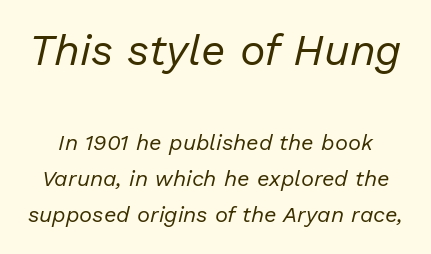
The face used here is proportionally spaced, like ordinary book or web type. Looking at the ascenders, they clearly lean. Each new line begins a customary step beneath the previous one. A quiet, ordinary-to-light weight characterises the typeface.
